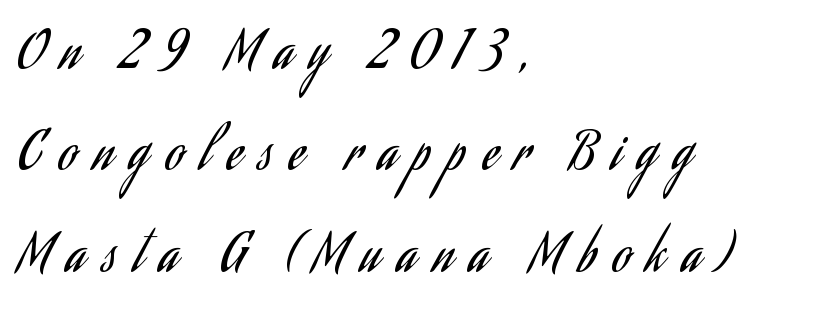
Q: Is the text bold? A: No.
Q: Is the text italic (slanted)? A: Yes.
Q: Is the typeface a serif or a sans-serif typeface? A: Sans-serif.
Q: Is the text underlined? A: No.
Q: How is the paragraph aligned? A: Left-aligned.
Q: Is the spacing between letters normal or unusually wide? A: Unusually wide.
Q: Is the spacing between lines tight, normal or loose? A: Loose.
Q: Width (condensed, normal, or wide)? A: Condensed.
Q: Stroke contrast? A: Low.
Q: x-height? A: Small.
Q: Monospaced? A: No.
